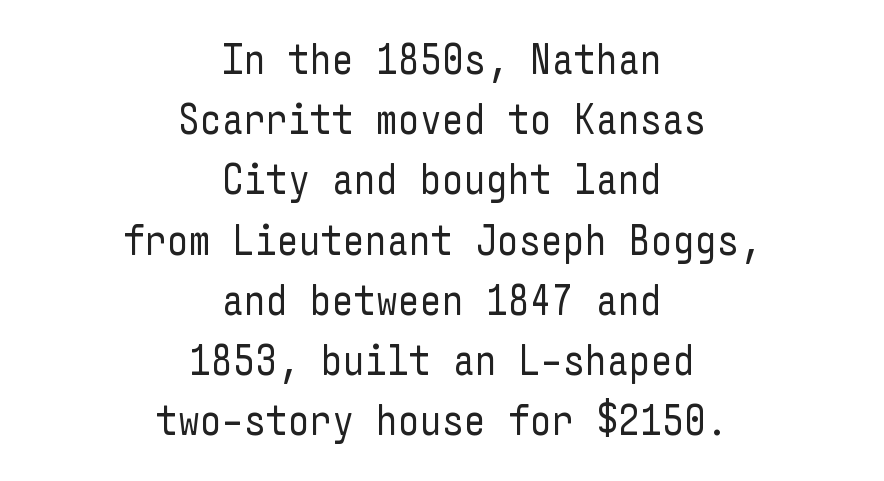
Q: Is the text bold? A: No.
Q: Is the text italic (slanted)? A: No, it is upright.
Q: Is the typeface a serif or a sans-serif typeface? A: Sans-serif.
Q: Is the text underlined? A: No.
Q: How is the paragraph aligned? A: Centered.
Q: Is the spacing between letters normal or unusually wide? A: Normal.
Q: Is the spacing between lines tight, normal or loose? A: Normal.
Q: Width (condensed, normal, or wide)? A: Condensed.
Q: Stroke contrast? A: Low.
Q: x-height? A: Medium.
